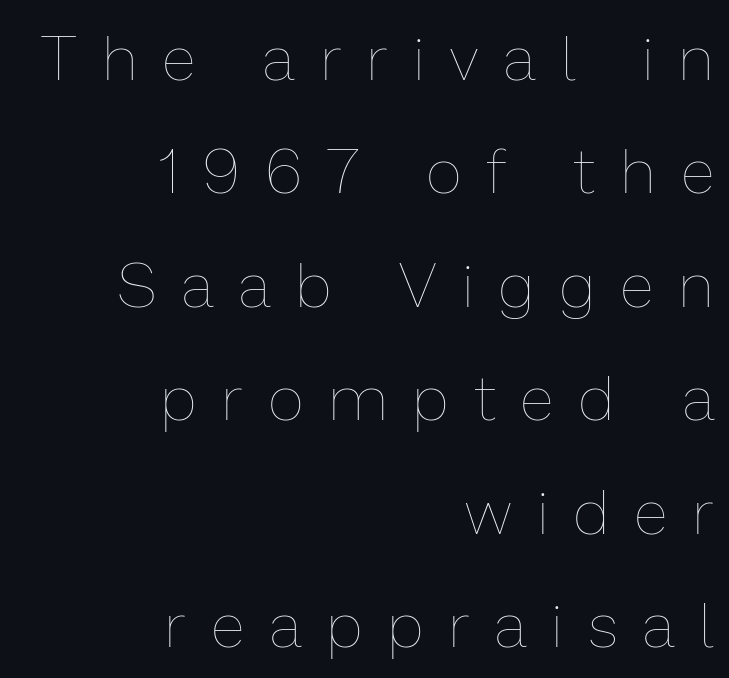
The passage shown is typed in a proportional face where columns would drift. Weight: not bold — regular or lighter. Tracking value appears strongly positive — letters spread wide. Only glyphs here, with clear space below each row. Horizontally, the lines are justified to the trailing edge only.
